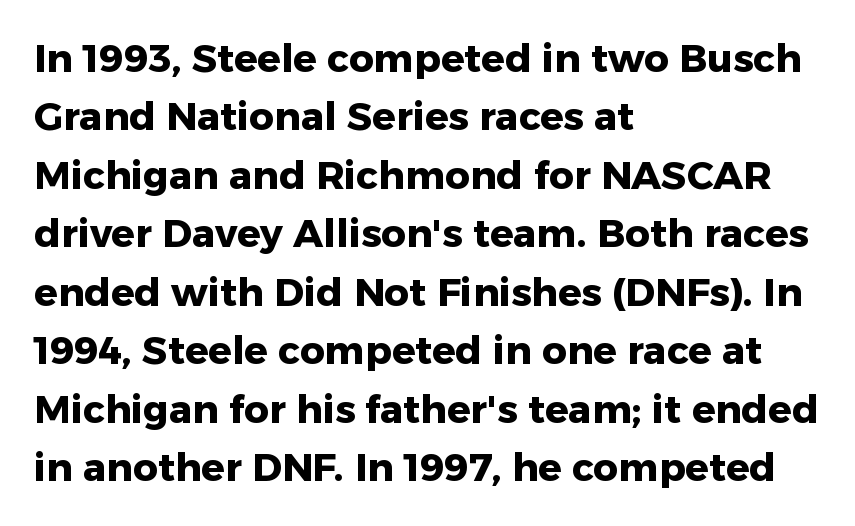
{"serif": "no", "italic": "no", "bold": "yes", "weight": "heavy", "width": "normal", "stroke_contrast": "low", "x_height": "medium", "monospaced": "no", "underline": "no", "align": "left", "line_spacing": "normal", "line_spacing_ratio": 1.5, "letter_spacing": "normal", "letter_spacing_em": 0.0, "glyph_px": 39}
